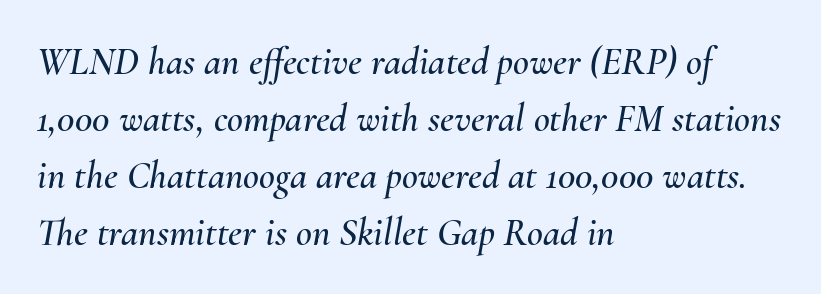
Q: Is the text italic (slanted)? A: Yes, it leans right by about 10 degrees.
Q: Is the text underlined? A: No.
Q: How is the paragraph aligned? A: Left-aligned.
Q: Is the spacing between letters normal or unusually wide? A: Normal.
Q: Is the spacing between lines tight, normal or loose? A: Normal.
Q: Width (condensed, normal, or wide)? A: Normal.
Q: Stroke contrast? A: Medium.
Q: x-height? A: Small.
Q: Monospaced? A: No.
